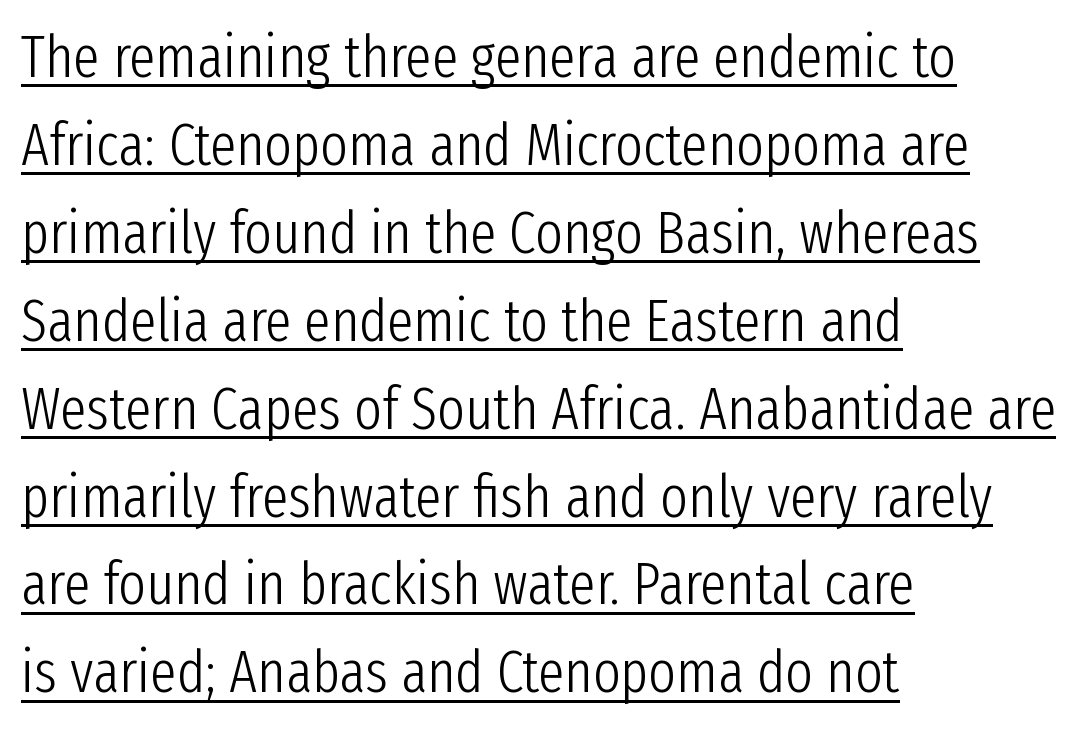
{"serif": "no", "italic": "no", "bold": "no", "weight": "light", "width": "condensed", "stroke_contrast": "low", "x_height": "medium", "monospaced": "no", "underline": "yes", "align": "left", "line_spacing": "normal", "line_spacing_ratio": 1.49, "letter_spacing": "normal", "letter_spacing_em": 0.0, "glyph_px": 59}
